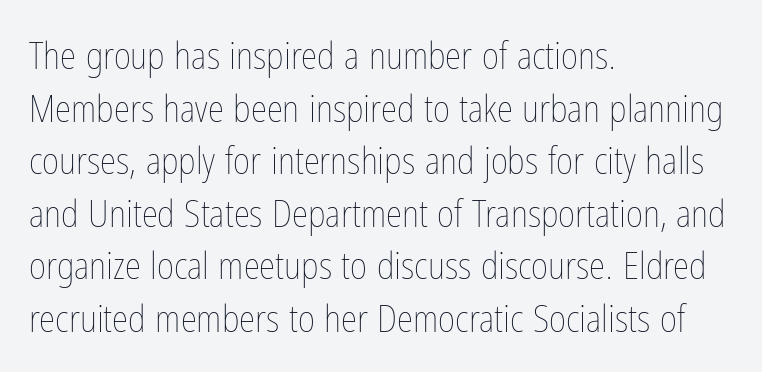
A bare baseline throughout the passage. Spacing verdict: proportional, widths tailored to each character. Characters follow at the spacing the type designer built in. Vertically, the passage feels balanced, rows spaced as you'd expect.
